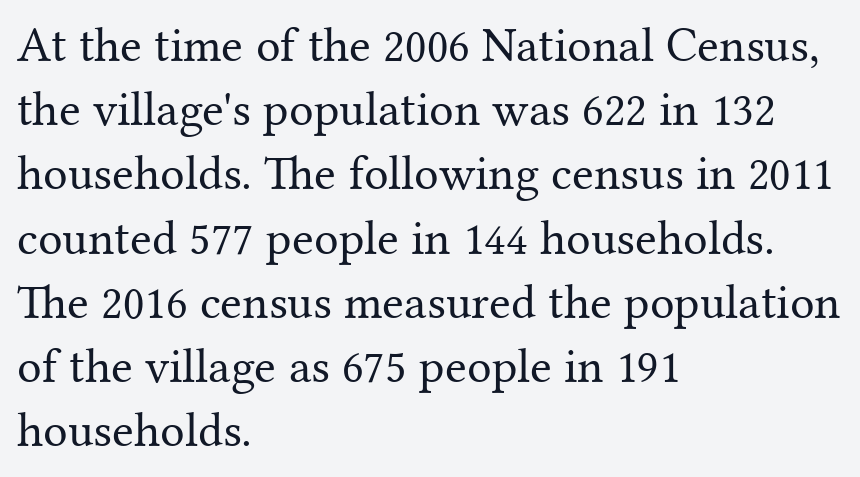
{"serif": "yes", "italic": "no", "bold": "no", "weight": "regular", "width": "normal", "stroke_contrast": "medium", "x_height": "medium", "monospaced": "no", "underline": "no", "align": "left", "line_spacing": "normal", "line_spacing_ratio": 1.31, "letter_spacing": "normal", "letter_spacing_em": 0.0, "glyph_px": 49}
